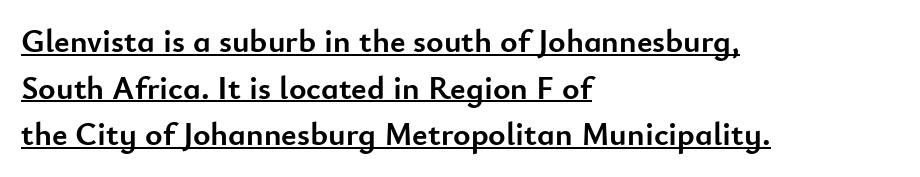
Q: Is the text bold? A: Yes.
Q: Is the text italic (slanted)? A: No, it is upright.
Q: Is the typeface a serif or a sans-serif typeface? A: Sans-serif.
Q: Is the text underlined? A: Yes.
Q: How is the paragraph aligned? A: Left-aligned.
Q: Is the spacing between letters normal or unusually wide? A: Normal.
Q: Is the spacing between lines tight, normal or loose? A: Normal.
Q: Width (condensed, normal, or wide)? A: Normal.
Q: Stroke contrast? A: Low.
Q: x-height? A: Small.
Q: Monospaced? A: No.
